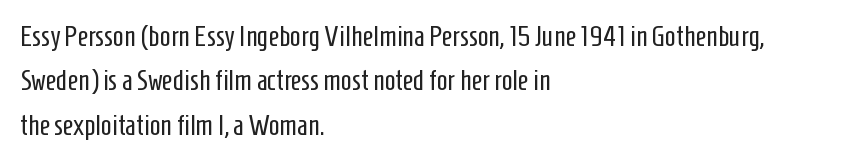
Q: Is the text bold? A: No.
Q: Is the text italic (slanted)? A: No, it is upright.
Q: Is the typeface a serif or a sans-serif typeface? A: Sans-serif.
Q: Is the text underlined? A: No.
Q: How is the paragraph aligned? A: Left-aligned.
Q: Is the spacing between letters normal or unusually wide? A: Normal.
Q: Is the spacing between lines tight, normal or loose? A: Normal.
Q: Width (condensed, normal, or wide)? A: Condensed.
Q: Stroke contrast? A: Low.
Q: x-height? A: Medium.
Q: Monospaced? A: No.
